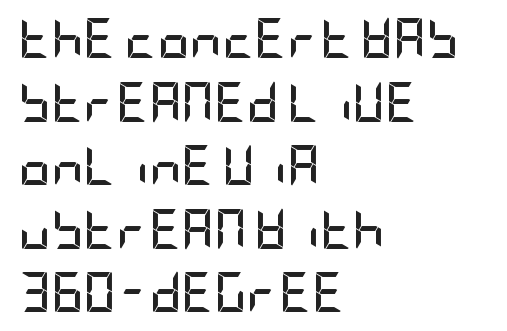
The image shows 40 px semibold, condensed sans-serif type, upright; set left-aligned, normal line spacing (1.59x), normal letter spacing, not underlined; low stroke contrast and a large x-height.
